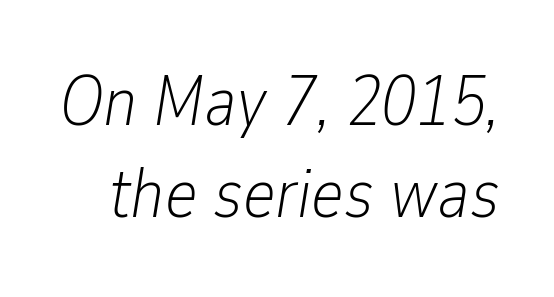
{"italic": "yes", "lean": "right", "slant_degrees": 9, "bold": "no", "weight": "light", "width": "condensed", "stroke_contrast": "low", "x_height": "medium", "monospaced": "no", "underline": "no", "line_spacing": "normal", "line_spacing_ratio": 1.32, "letter_spacing": "normal", "letter_spacing_em": 0.0, "glyph_px": 70}
